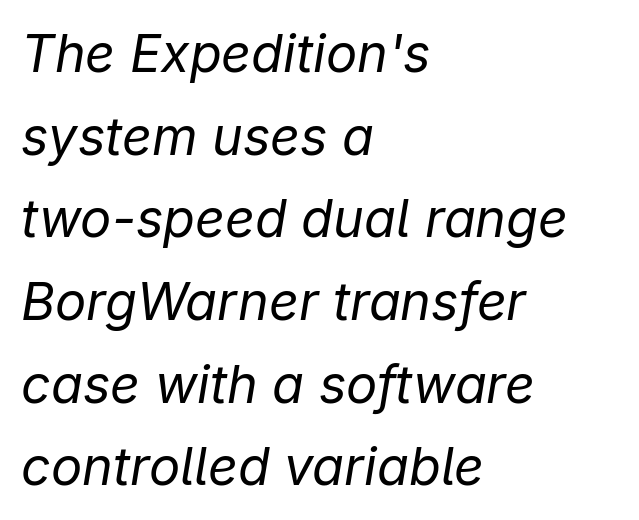
{"italic": "yes", "lean": "right", "slant_degrees": 9, "bold": "no", "weight": "regular", "width": "normal", "stroke_contrast": "low", "x_height": "medium", "monospaced": "no", "underline": "no", "align": "left", "line_spacing": "normal", "line_spacing_ratio": 1.59, "letter_spacing": "normal", "letter_spacing_em": 0.0, "glyph_px": 52}
